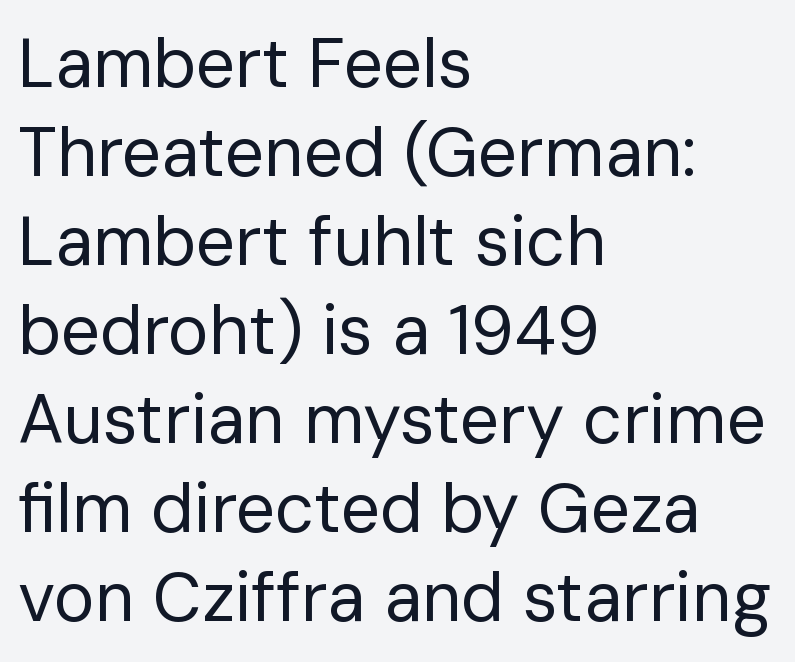
Q: Is the text bold? A: No.
Q: Is the text italic (slanted)? A: No, it is upright.
Q: Is the typeface a serif or a sans-serif typeface? A: Sans-serif.
Q: Is the text underlined? A: No.
Q: How is the paragraph aligned? A: Left-aligned.
Q: Is the spacing between letters normal or unusually wide? A: Normal.
Q: Is the spacing between lines tight, normal or loose? A: Normal.
Q: Width (condensed, normal, or wide)? A: Normal.
Q: Stroke contrast? A: Low.
Q: x-height? A: Medium.
Q: Monospaced? A: No.
